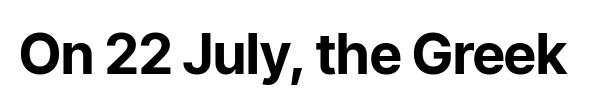
Q: Is the text bold? A: Yes.
Q: Is the text italic (slanted)? A: No, it is upright.
Q: Is the typeface a serif or a sans-serif typeface? A: Sans-serif.
Q: Is the text underlined? A: No.
Q: Is the spacing between letters normal or unusually wide? A: Normal.
Q: Width (condensed, normal, or wide)? A: Normal.
Q: Stroke contrast? A: Low.
Q: x-height? A: Medium.
Q: Monospaced? A: No.
